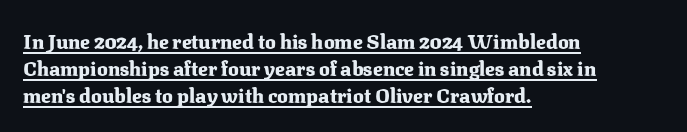
Visually the block forms a straight wall on the left and a jagged coastline on the right. This is the regular roman posture of the typeface. As a designer I'd log this as weight 700, bold. Honestly, the row spacing looks completely unremarkable.
